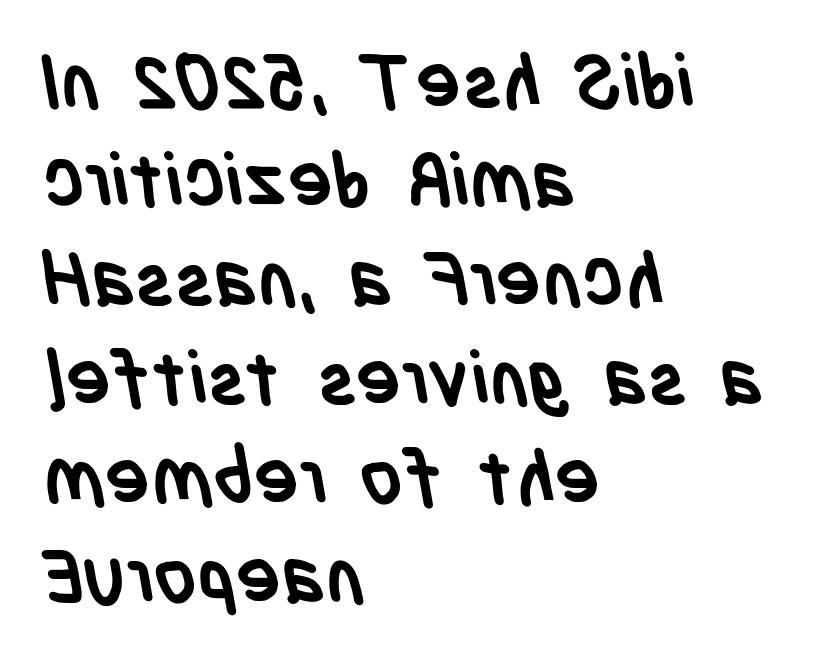
The image shows 75 px semibold, condensed sans-serif type; set left-aligned, normal line spacing (1.32x), normal letter spacing, not underlined; low stroke contrast and a large x-height.
